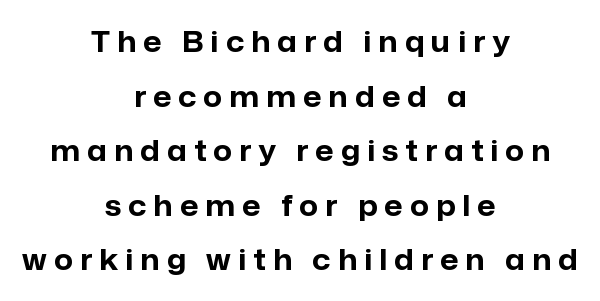
The characters display no serif detailing; their extremities are plain. Underlining? Definitely not there. The face used here is rendered with a markedly widened letterfit. These lines are centered, leaving both edges ragged.
